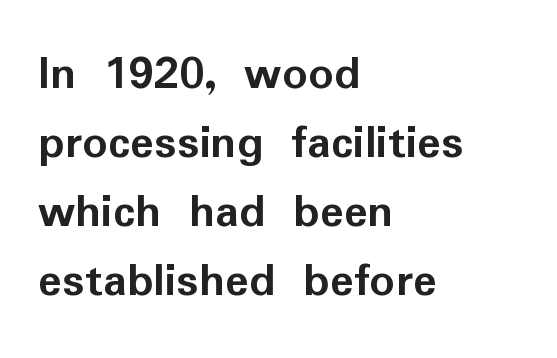
The lines are quadded left. A typesetter would call this proportional, since set widths differ per character. Is the type bold? Yes — the strokes are clearly thick and heavy. Look at the bottom of the vertical strokes: they stop flat, with no serifs. Here the glyphs are tracked normally, forming tight word shapes.
